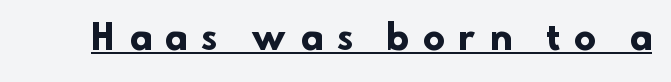
The image shows 33 px heavy sans-serif type; set unusually wide letter spacing (+0.44 em), underlined; low stroke contrast and a small x-height.
